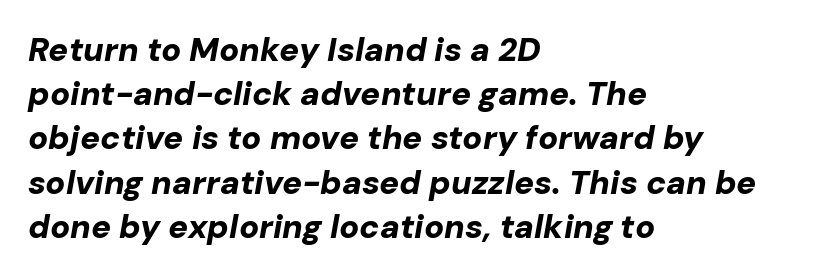
If you drew a ruler down the left edge, every line would touch it. One glance says typical: line gaps are just what's usual. Inter-character spacing is left at the font's built-in metrics. The typography opts for an oblique posture over an upright one. Any mark beneath the type? The region is blank.
